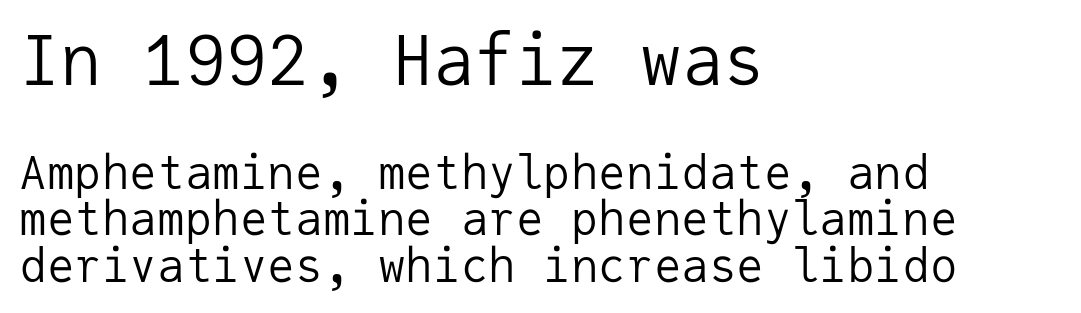
{"serif": "no", "italic": "no", "bold": "no", "weight": "regular", "width": "normal", "stroke_contrast": "low", "x_height": "medium", "monospaced": "yes", "underline": "no", "align": "left", "line_spacing": "tight", "line_spacing_ratio": 1.02, "letter_spacing": "normal", "letter_spacing_em": 0.0, "larger_block": "first", "size_ratio": 1.5, "glyph_px": 69}
